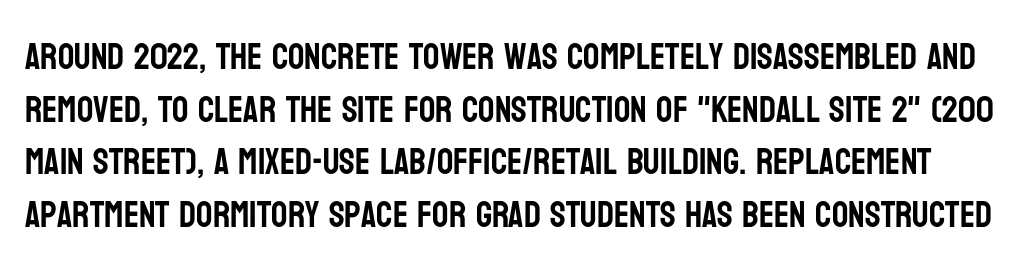
What stands out about the letter spacing? Nothing — it is the standard amount. Spacing verdict: proportional, widths tailored to each character. Successive baselines arrive at the customary interval. Nope, not italic — everything's standing straight. The face used here is a sans, in the tradition of grotesques and geometrics.
